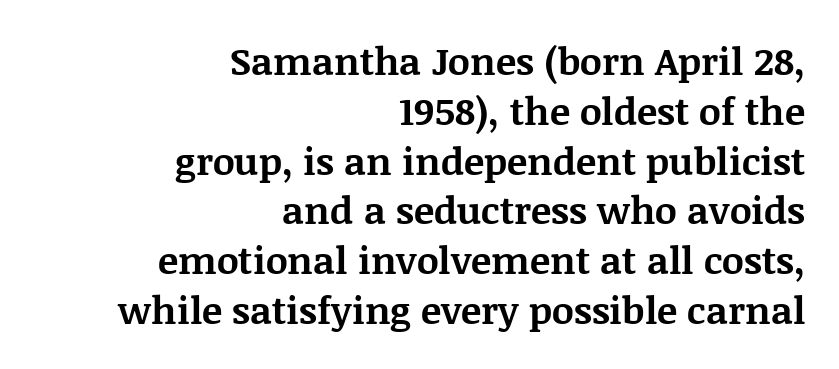
The image shows 38 px bold serif type, upright; set right-aligned, normal line spacing (1.31x), normal letter spacing, not underlined; medium stroke contrast and a large x-height.
